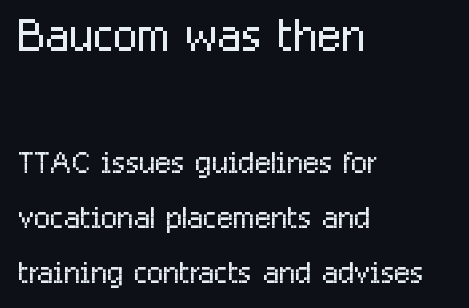
Q: Is the text bold? A: No.
Q: Is the text italic (slanted)? A: No, it is upright.
Q: Is the typeface a serif or a sans-serif typeface? A: Sans-serif.
Q: Is the text underlined? A: No.
Q: How is the paragraph aligned? A: Left-aligned.
Q: Is the spacing between letters normal or unusually wide? A: Normal.
Q: Is the spacing between lines tight, normal or loose? A: Normal.
Q: Which block of text is set in a larger size, the first (top) or the second (bottom)? A: The first (top) one.
Q: Width (condensed, normal, or wide)? A: Condensed.
Q: Stroke contrast? A: Low.
Q: x-height? A: Medium.
Q: Monospaced? A: No.
